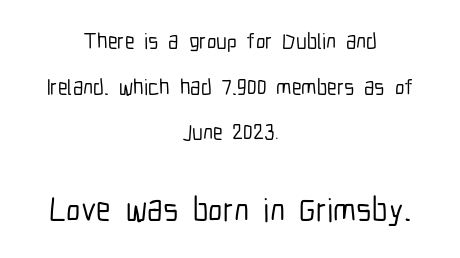
Underline: absent. Block two is the big one; block one sits smaller above it. This is sans-serif lettering, the kind often seen on screens and signage. This sample has the flowing, uneven cadence of proportional lettering. What's the leading like? Stretched, with rows far apart. Look at the tracking — it's just the regular setting, nothing added.
